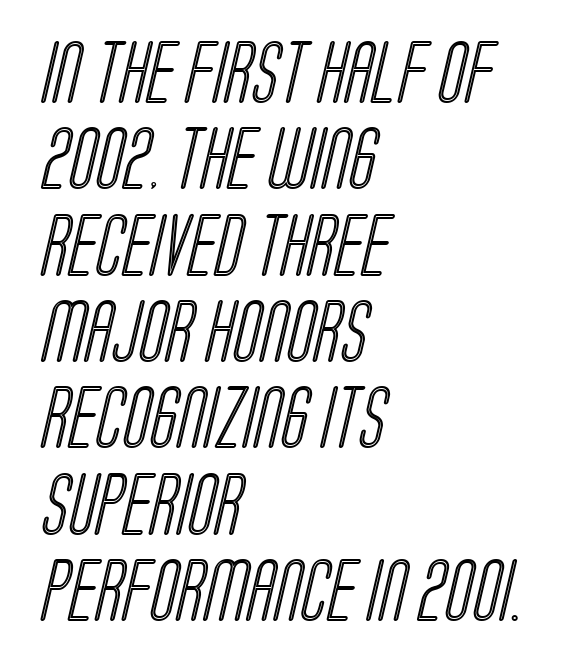
Q: Is the text underlined? A: No.
Q: How is the paragraph aligned? A: Left-aligned.
Q: Is the spacing between letters normal or unusually wide? A: Normal.
Q: Is the spacing between lines tight, normal or loose? A: Normal.
Q: Width (condensed, normal, or wide)? A: Condensed.
Q: x-height? A: Large.
Q: Monospaced? A: No.
